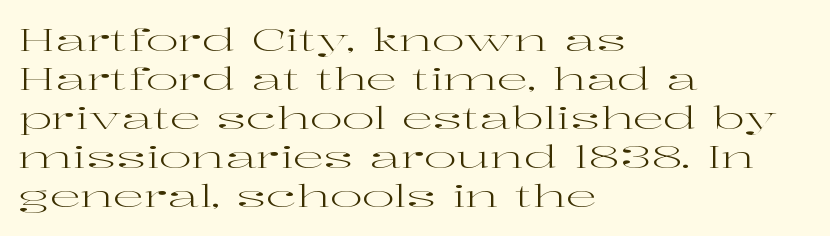
The image shows 31 px regular-weight, wide serif type, upright; set left-aligned, normal line spacing (1.26x), normal letter spacing, not underlined; high stroke contrast and a medium x-height.
